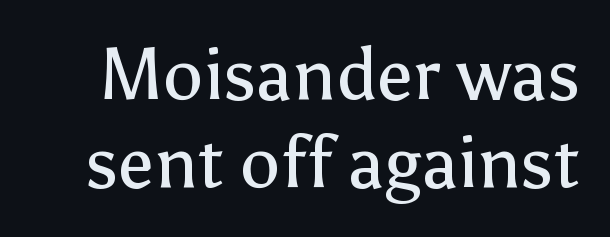
{"serif": "no", "italic": "no", "bold": "no", "weight": "regular", "width": "normal", "stroke_contrast": "low", "x_height": "medium", "monospaced": "no", "underline": "no", "line_spacing_ratio": 1.22, "letter_spacing": "normal", "letter_spacing_em": 0.0, "glyph_px": 72}
